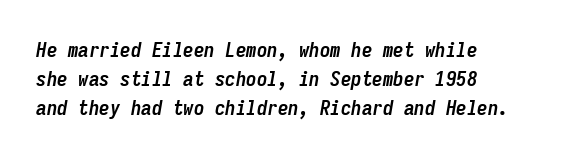
The image shows 21 px bold type, italic (leaning right); set left-aligned, normal line spacing (1.37x), normal letter spacing, not underlined.
